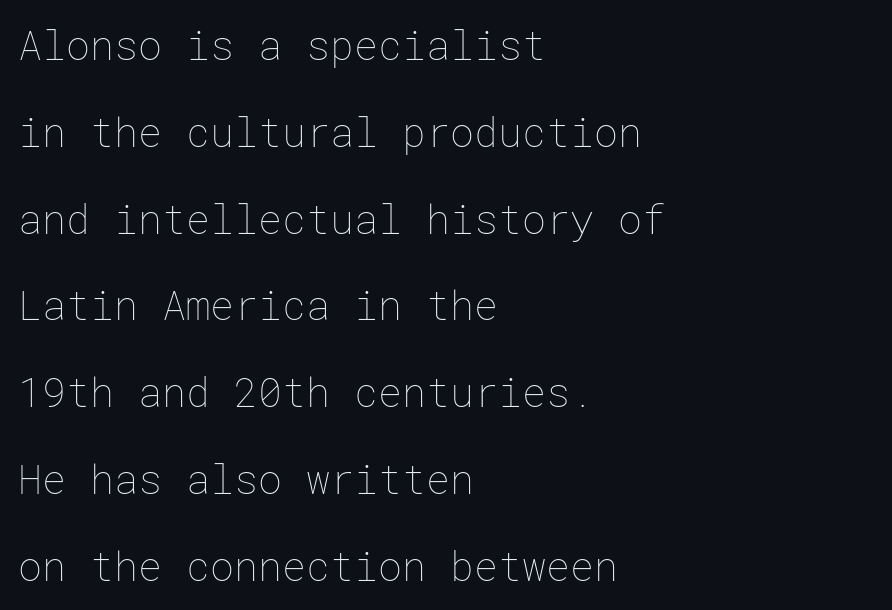
Q: Is the text bold? A: No.
Q: Is the text italic (slanted)? A: No, it is upright.
Q: Is the text underlined? A: No.
Q: How is the paragraph aligned? A: Left-aligned.
Q: Is the spacing between letters normal or unusually wide? A: Normal.
Q: Is the spacing between lines tight, normal or loose? A: Loose.
Q: Width (condensed, normal, or wide)? A: Normal.
Q: Stroke contrast? A: Low.
Q: x-height? A: Medium.
